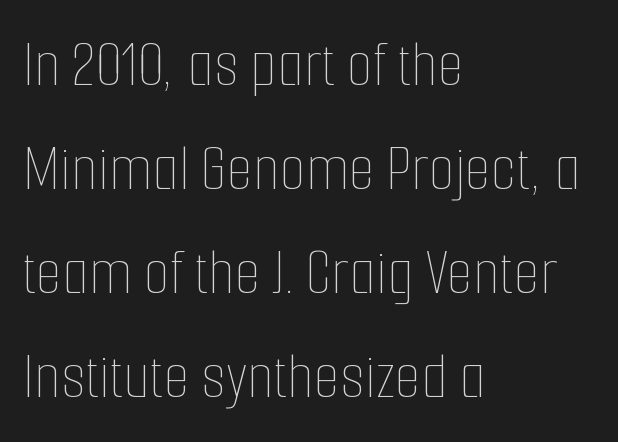
Here the designer chose a conventional face with non-uniform glyph widths. A classic flush-left, rag-right setting is used for this passage. The line-height multiplier appears to be the usual default. Plain, unruled lines of type.
